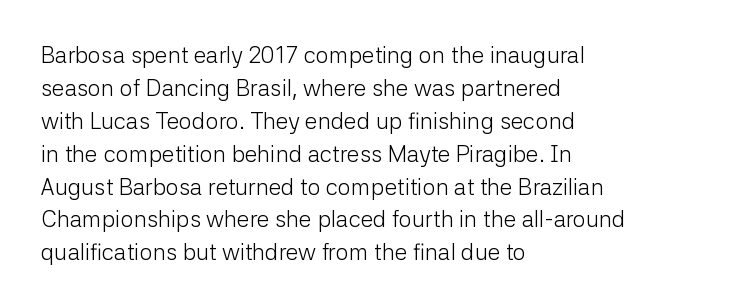
Q: Is the text bold? A: No.
Q: Is the text italic (slanted)? A: No, it is upright.
Q: Is the text underlined? A: No.
Q: How is the paragraph aligned? A: Left-aligned.
Q: Is the spacing between letters normal or unusually wide? A: Normal.
Q: Is the spacing between lines tight, normal or loose? A: Normal.
